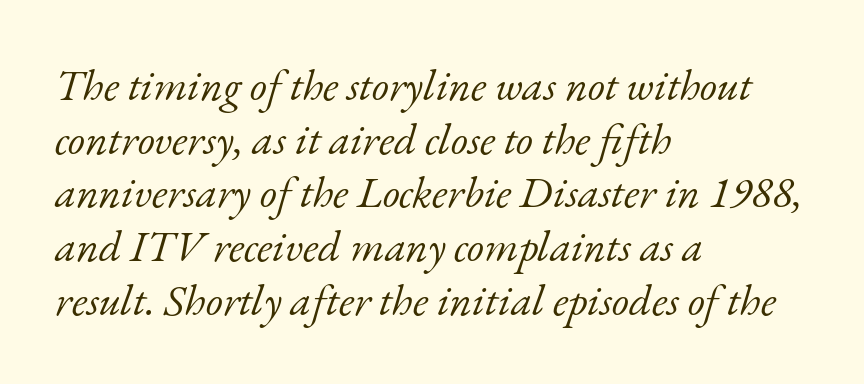
{"serif": "yes", "italic": "yes", "lean": "right", "slant_degrees": 17, "bold": "no", "weight": "light", "width": "normal", "stroke_contrast": "low", "x_height": "small", "monospaced": "no", "underline": "no", "align": "left", "line_spacing_ratio": 1.22, "letter_spacing": "normal", "letter_spacing_em": 0.0, "glyph_px": 44}
